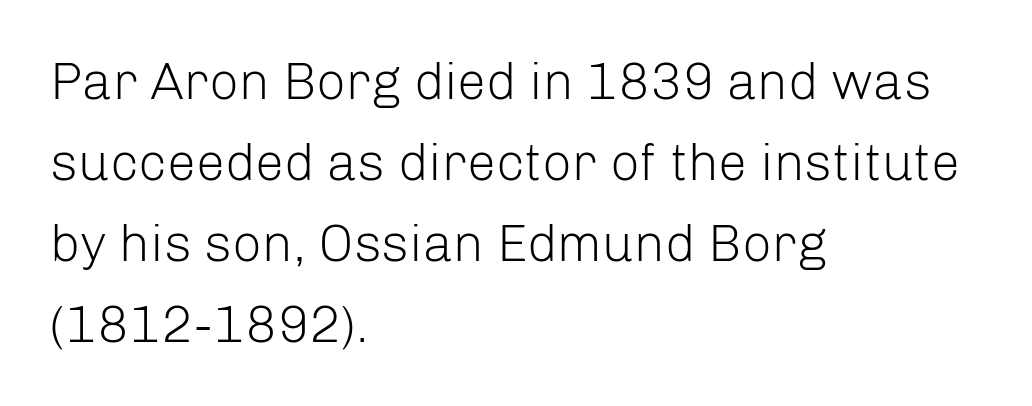
{"serif": "no", "italic": "no", "bold": "no", "weight": "light", "width": "normal", "stroke_contrast": "low", "x_height": "medium", "monospaced": "no", "underline": "no", "align": "left", "line_spacing": "normal", "line_spacing_ratio": 1.56, "letter_spacing": "normal", "letter_spacing_em": 0.0, "glyph_px": 52}
